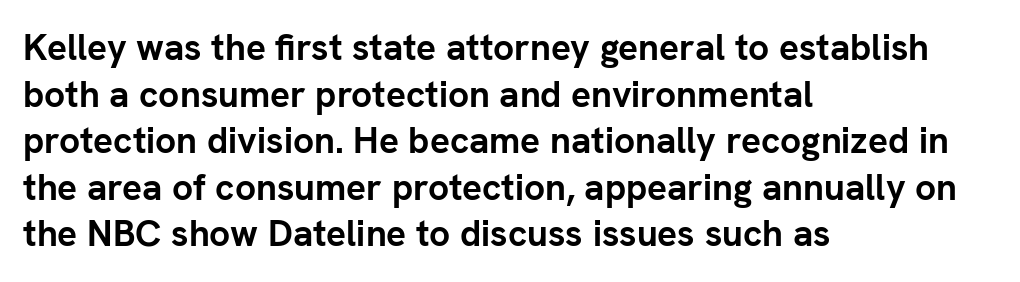
{"serif": "no", "italic": "no", "bold": "yes", "weight": "semibold", "width": "normal", "stroke_contrast": "low", "x_height": "medium", "monospaced": "no", "underline": "no", "align": "left", "line_spacing": "normal", "line_spacing_ratio": 1.26, "letter_spacing": "normal", "letter_spacing_em": 0.0, "glyph_px": 37}
